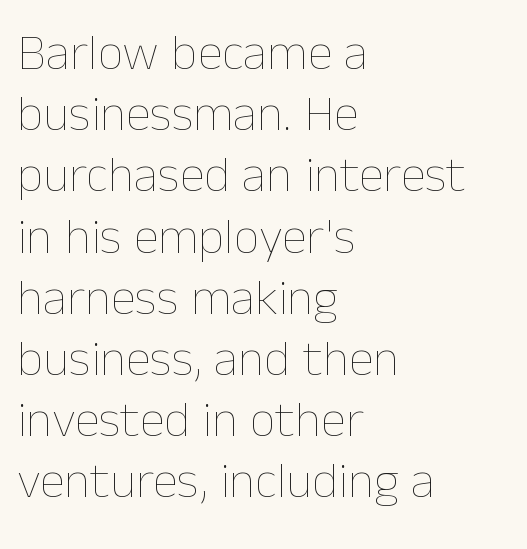
Q: Is the text bold? A: No.
Q: Is the text italic (slanted)? A: No, it is upright.
Q: Is the text underlined? A: No.
Q: How is the paragraph aligned? A: Left-aligned.
Q: Is the spacing between letters normal or unusually wide? A: Normal.
Q: Width (condensed, normal, or wide)? A: Normal.
Q: Stroke contrast? A: Low.
Q: x-height? A: Medium.
Q: Monospaced? A: No.
